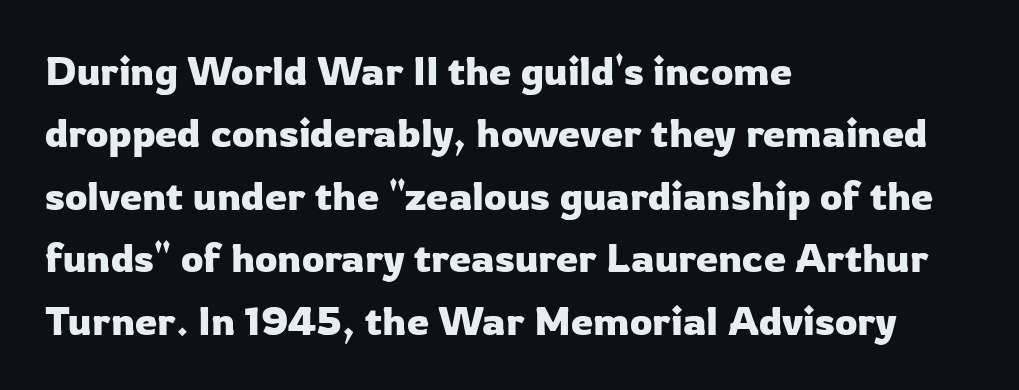
{"serif": "no", "italic": "no", "width": "normal", "stroke_contrast": "low", "x_height": "medium", "monospaced": "no", "underline": "no", "align": "left", "line_spacing": "normal", "line_spacing_ratio": 1.56, "letter_spacing": "normal", "letter_spacing_em": 0.0, "glyph_px": 40}
